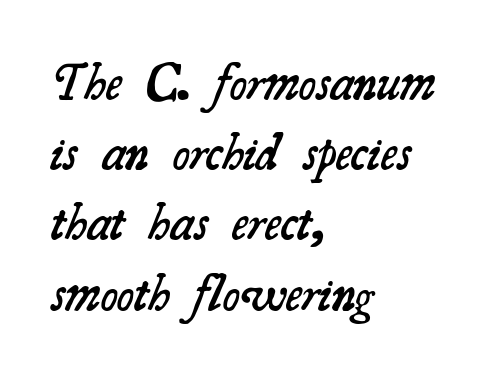
{"serif": "yes", "bold": "semi", "weight": "semibold", "width": "normal", "stroke_contrast": "medium", "x_height": "small", "monospaced": "no", "underline": "no", "align": "left", "line_spacing": "normal", "line_spacing_ratio": 1.35, "letter_spacing": "normal", "letter_spacing_em": 0.0, "glyph_px": 52}
